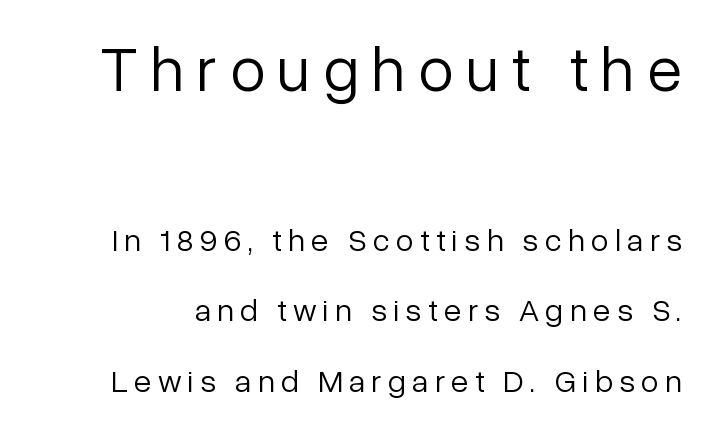
{"serif": "no", "italic": "no", "bold": "no", "weight": "light", "width": "normal", "stroke_contrast": "low", "x_height": "medium", "monospaced": "no", "underline": "no", "line_spacing": "loose", "line_spacing_ratio": 2.2, "letter_spacing": "wide", "letter_spacing_em": 0.2, "larger_block": "first", "size_ratio": 2.0, "glyph_px": 64}
